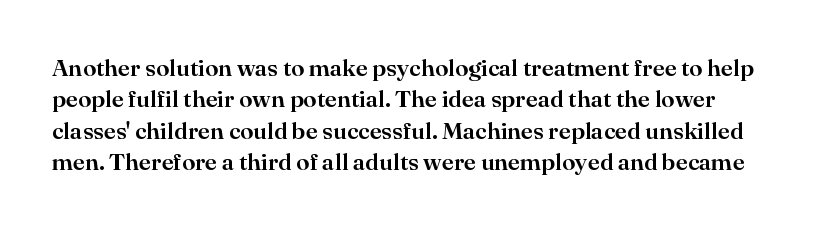
The image shows 24 px text type, upright; set normal line spacing (1.31x), normal letter spacing, not underlined.
